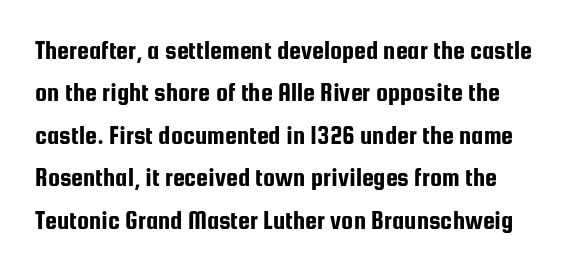
{"italic": "no", "underline": "no", "line_spacing": "normal", "line_spacing_ratio": 1.57, "letter_spacing": "normal", "letter_spacing_em": 0.0, "glyph_px": 27}
